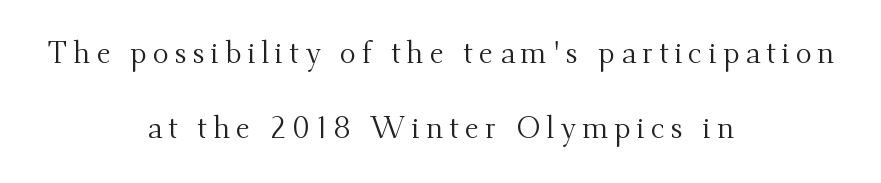
Q: Is the text bold? A: No.
Q: Is the text italic (slanted)? A: No, it is upright.
Q: Is the typeface a serif or a sans-serif typeface? A: Serif.
Q: Is the text underlined? A: No.
Q: How is the paragraph aligned? A: Centered.
Q: Is the spacing between letters normal or unusually wide? A: Unusually wide.
Q: Is the spacing between lines tight, normal or loose? A: Loose.
Q: Width (condensed, normal, or wide)? A: Normal.
Q: Stroke contrast? A: Medium.
Q: x-height? A: Small.
Q: Monospaced? A: No.
